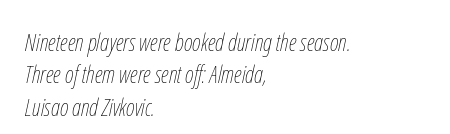
Compared with ordinary roman type, these characters are visibly tilted. The characters are drawn with everyday or finer stroke widths. Reading down the block, your eye returns to a fixed left position each line. Words appear dense and cohesive because spacing is normal. Evenly set lines give the paragraph a standard silhouette.
